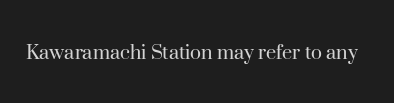
The type is set solid horizontally, with unmodified tracking. Words float on clear page, feet unadorned. A quiet, ordinary-to-light weight characterises the typeface. The type sits square on the baseline with zero lean.
